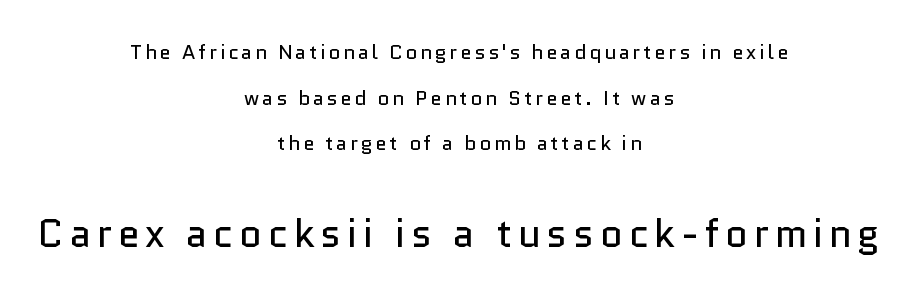
The image shows 39 px regular-weight sans-serif type, upright; set centered, loose line spacing (2.28x), not underlined; the second (bottom) block is 1.95x larger; low stroke contrast and a medium x-height.
